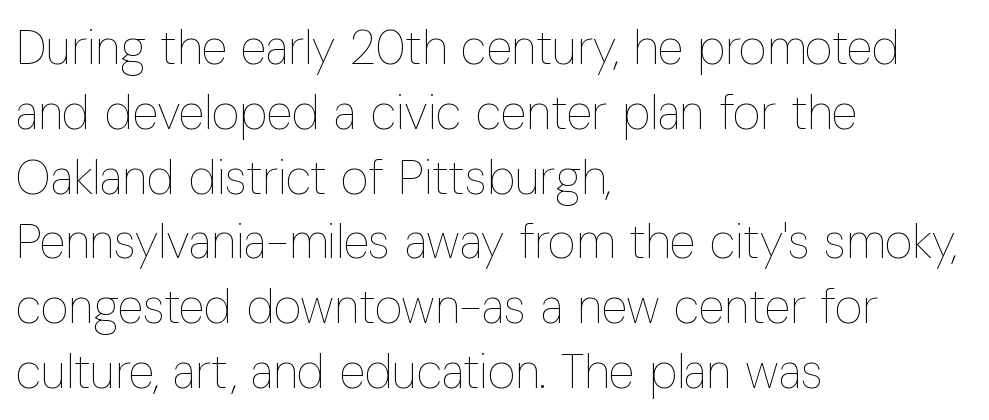
Tracking value appears to be zero — textbook default spacing. Notice how the stems are strictly vertical — no italics here. Character widths vary here, with narrow letters taking less room than wide ones. Beneath every word, the page is bare. This reads as an unemphasized weight, regular at the heaviest.
